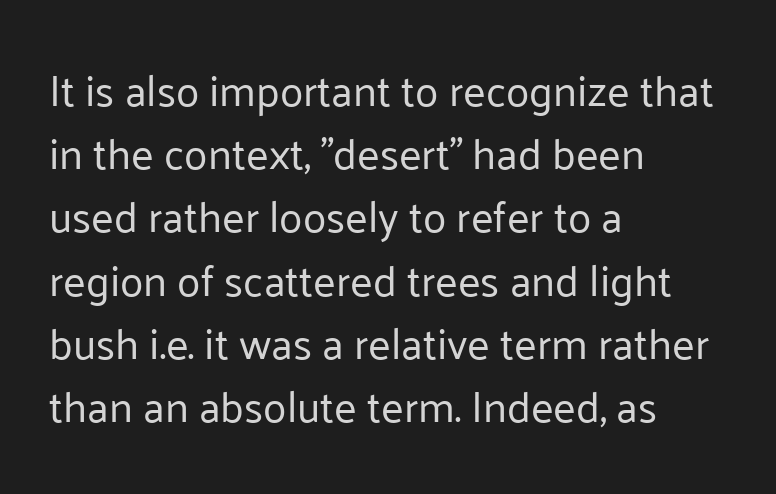
No word sits above an underline. The lines in this sample share a left origin and differ only in where they stop. Vertically, the passage feels balanced, rows spaced as you'd expect. Think of a printed novel: that variable character pitch is what you see here.
